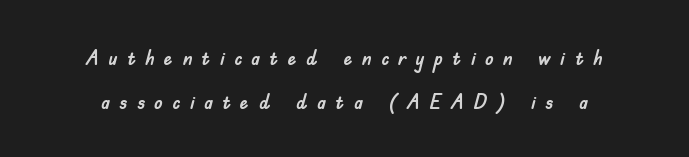
The image shows 22 px text type; set loose line spacing (1.98x), unusually wide letter spacing (+0.42 em), not underlined.
